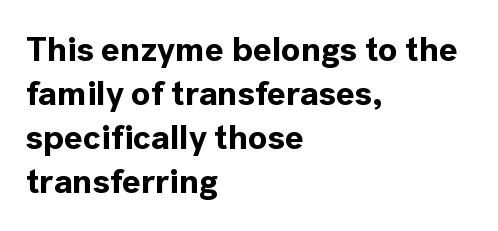
Q: Is the text bold? A: Yes.
Q: Is the text italic (slanted)? A: No, it is upright.
Q: Is the typeface a serif or a sans-serif typeface? A: Sans-serif.
Q: Is the text underlined? A: No.
Q: How is the paragraph aligned? A: Left-aligned.
Q: Is the spacing between letters normal or unusually wide? A: Normal.
Q: Is the spacing between lines tight, normal or loose? A: Normal.
Q: Width (condensed, normal, or wide)? A: Normal.
Q: x-height? A: Medium.
Q: Monospaced? A: No.
